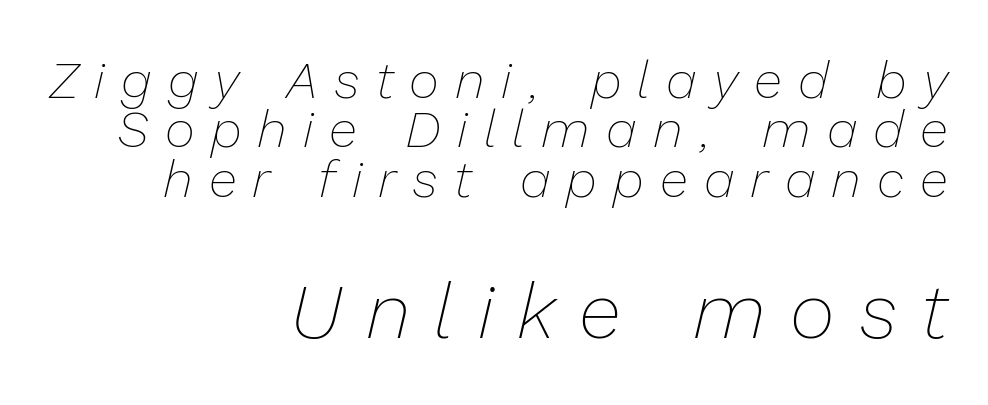
The image shows 78 px thin type, italic (leaning right); set right-aligned, tight line spacing (0.95x), unusually wide letter spacing (+0.31 em), not underlined; the second (bottom) block is 1.5x larger; low stroke contrast and a medium x-height.
